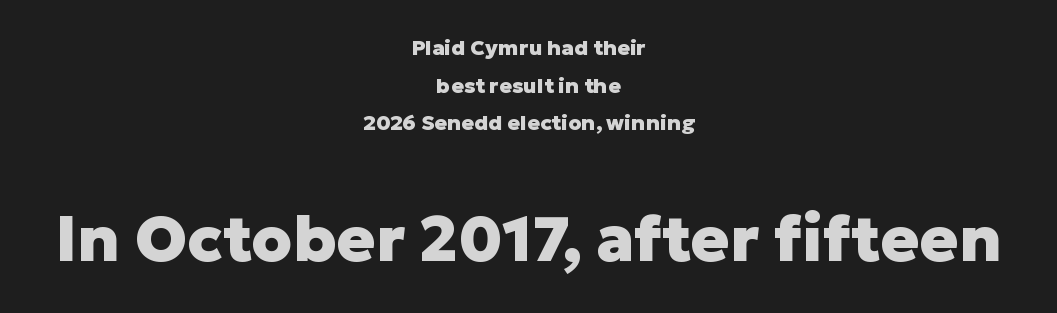
A typesetter would call this zero additional tracking. Type without underlining. The paragraph shown floats in the horizontal middle. Character size in the trailing block exceeds that of the leading block. Strokes here are thick enough to call this a true bold.
